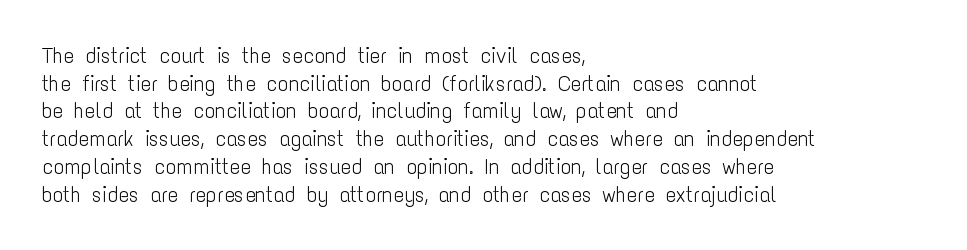
The typeface has the unassuming heft of standard copy or less. Vertical strokes here are truly vertical. A clean baseline with only descenders dipping below it. Default kerning and tracking; the words read as compact shapes.
